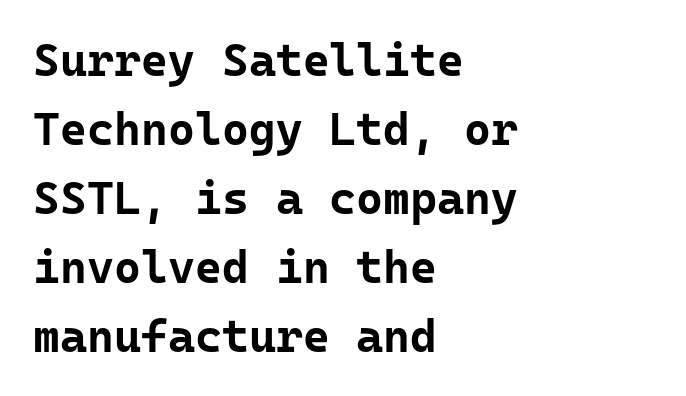
You'd pick this weight for a headline — it's a proper bold. Is this a sans? Yes — the strokes have no serifs. Here the glyphs are tracked normally, forming tight word shapes. Leading: standard.
